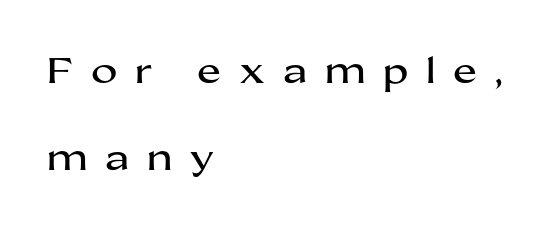
The image shows 36 px wide type, upright; set left-aligned, loose line spacing (2.41x), unusually wide letter spacing (+0.49 em), not underlined; medium stroke contrast and a medium x-height.
